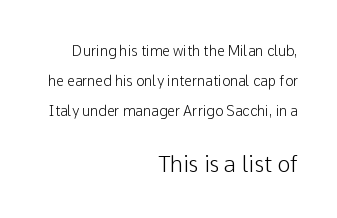
Q: Is the text italic (slanted)? A: No, it is upright.
Q: Is the text underlined? A: No.
Q: How is the paragraph aligned? A: Right-aligned.
Q: Is the spacing between letters normal or unusually wide? A: Normal.
Q: Is the spacing between lines tight, normal or loose? A: Loose.
Q: Which block of text is set in a larger size, the first (top) or the second (bottom)? A: The second (bottom) one.
